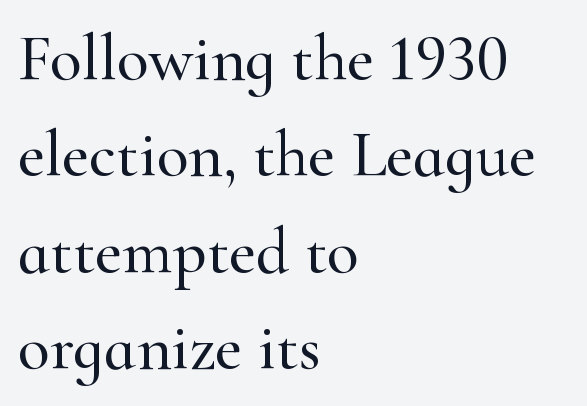
Q: Is the text italic (slanted)? A: No, it is upright.
Q: Is the typeface a serif or a sans-serif typeface? A: Serif.
Q: Is the text underlined? A: No.
Q: How is the paragraph aligned? A: Left-aligned.
Q: Is the spacing between letters normal or unusually wide? A: Normal.
Q: Is the spacing between lines tight, normal or loose? A: Normal.
Q: Width (condensed, normal, or wide)? A: Normal.
Q: Stroke contrast? A: High.
Q: x-height? A: Small.
Q: Monospaced? A: No.
